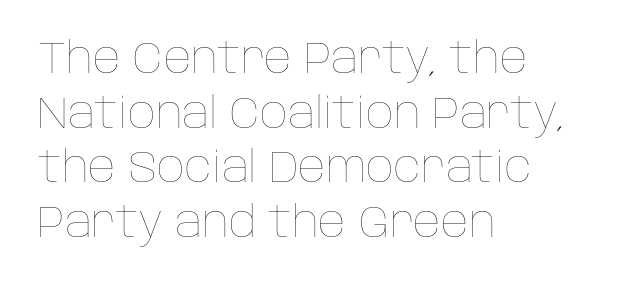
Stems and bowls with no extra thickness — not bold. The leading is moderate, giving the passage an even texture. If you drew a line through each stem, it would be perfectly vertical. Each word holds together tightly as a unit, with standard inter-letter gaps. Beneath every word, the page is bare. Character widths vary here, with narrow letters taking less room than wide ones.
